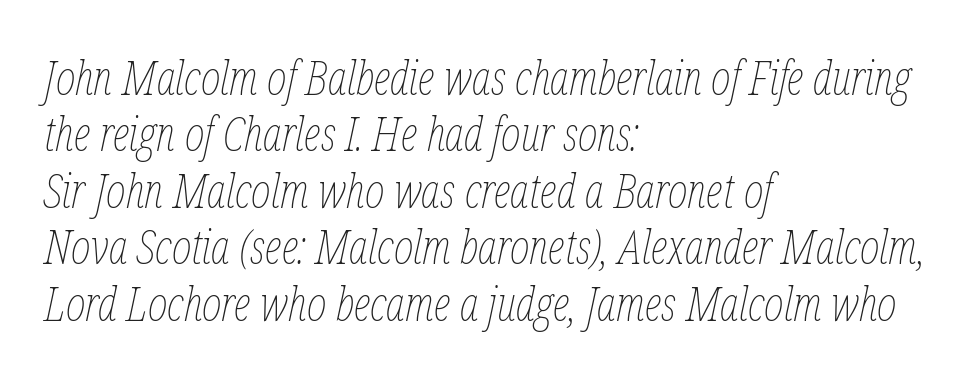
Q: Is the text bold? A: No.
Q: Is the text italic (slanted)? A: Yes, it leans right by about 12 degrees.
Q: Is the text underlined? A: No.
Q: How is the paragraph aligned? A: Left-aligned.
Q: Is the spacing between letters normal or unusually wide? A: Normal.
Q: Width (condensed, normal, or wide)? A: Condensed.
Q: Stroke contrast? A: Low.
Q: x-height? A: Medium.
Q: Monospaced? A: No.
